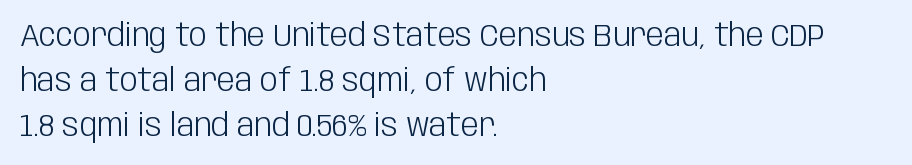
{"serif": "no", "italic": "no", "bold": "no", "weight": "light", "width": "condensed", "stroke_contrast": "low", "x_height": "large", "monospaced": "no", "underline": "no", "align": "left", "line_spacing": "normal", "line_spacing_ratio": 1.41, "letter_spacing": "normal", "letter_spacing_em": 0.0, "glyph_px": 32}
